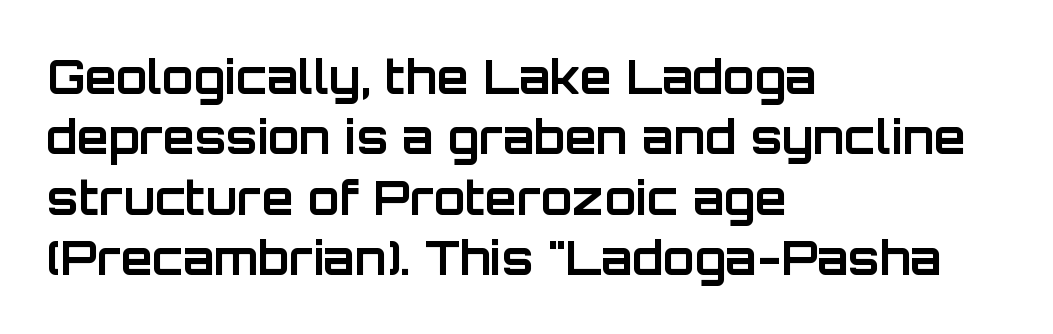
Q: Is the text bold? A: Yes.
Q: Is the text italic (slanted)? A: No, it is upright.
Q: Is the typeface a serif or a sans-serif typeface? A: Sans-serif.
Q: Is the text underlined? A: No.
Q: How is the paragraph aligned? A: Left-aligned.
Q: Is the spacing between letters normal or unusually wide? A: Normal.
Q: Is the spacing between lines tight, normal or loose? A: Normal.
Q: Width (condensed, normal, or wide)? A: Normal.
Q: Stroke contrast? A: Low.
Q: x-height? A: Large.
Q: Monospaced? A: No.
